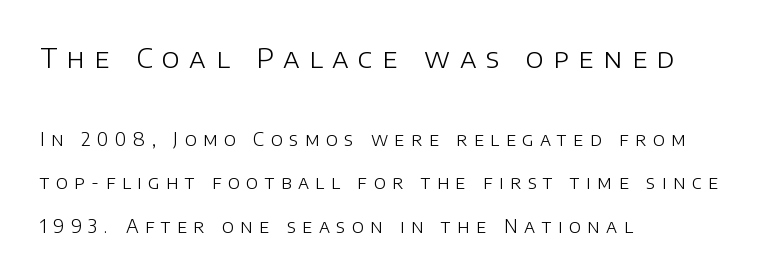
The image shows 27 px text type, upright; set left-aligned, loose line spacing (2.42x), unusually wide letter spacing (+0.36 em), not underlined; the first (top) block is 1.5x larger.
